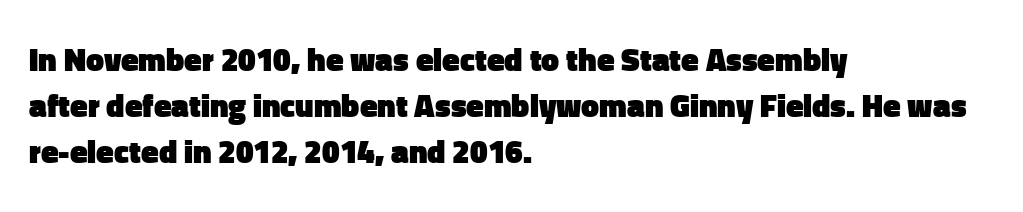
Q: Is the text bold? A: Yes.
Q: Is the text italic (slanted)? A: No, it is upright.
Q: Is the typeface a serif or a sans-serif typeface? A: Sans-serif.
Q: Is the text underlined? A: No.
Q: How is the paragraph aligned? A: Left-aligned.
Q: Is the spacing between letters normal or unusually wide? A: Normal.
Q: Is the spacing between lines tight, normal or loose? A: Normal.
Q: Width (condensed, normal, or wide)? A: Normal.
Q: Stroke contrast? A: Low.
Q: x-height? A: Medium.
Q: Monospaced? A: No.
